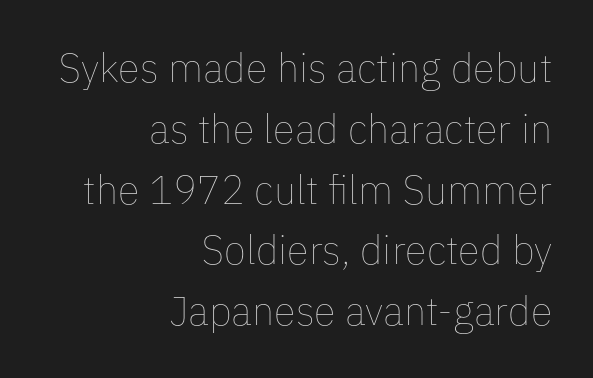
Q: Is the text bold? A: No.
Q: Is the text italic (slanted)? A: No, it is upright.
Q: Is the text underlined? A: No.
Q: How is the paragraph aligned? A: Right-aligned.
Q: Is the spacing between letters normal or unusually wide? A: Normal.
Q: Is the spacing between lines tight, normal or loose? A: Normal.
Q: Width (condensed, normal, or wide)? A: Normal.
Q: Stroke contrast? A: Low.
Q: x-height? A: Medium.
Q: Monospaced? A: No.
